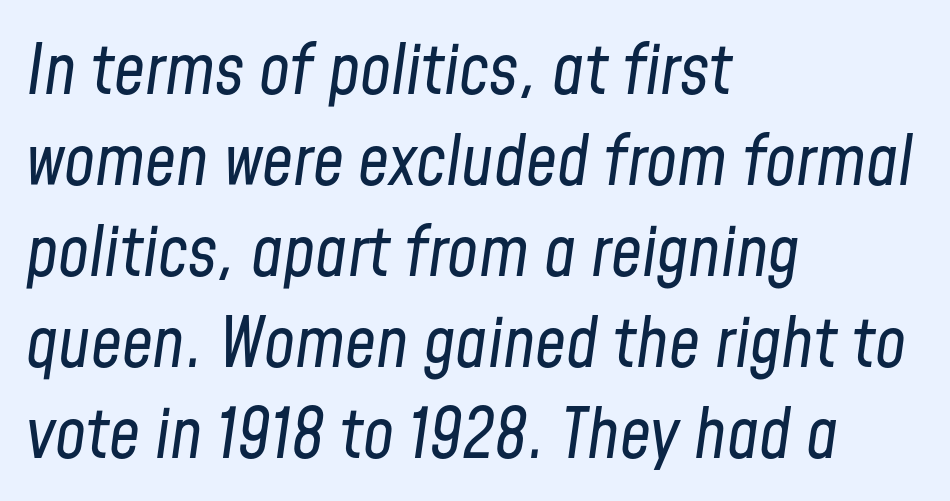
Q: Is the text bold? A: No.
Q: Is the text italic (slanted)? A: Yes, it leans right by about 8 degrees.
Q: Is the text underlined? A: No.
Q: How is the paragraph aligned? A: Left-aligned.
Q: Is the spacing between letters normal or unusually wide? A: Normal.
Q: Is the spacing between lines tight, normal or loose? A: Normal.
Q: Width (condensed, normal, or wide)? A: Condensed.
Q: Stroke contrast? A: Low.
Q: x-height? A: Medium.
Q: Monospaced? A: No.
